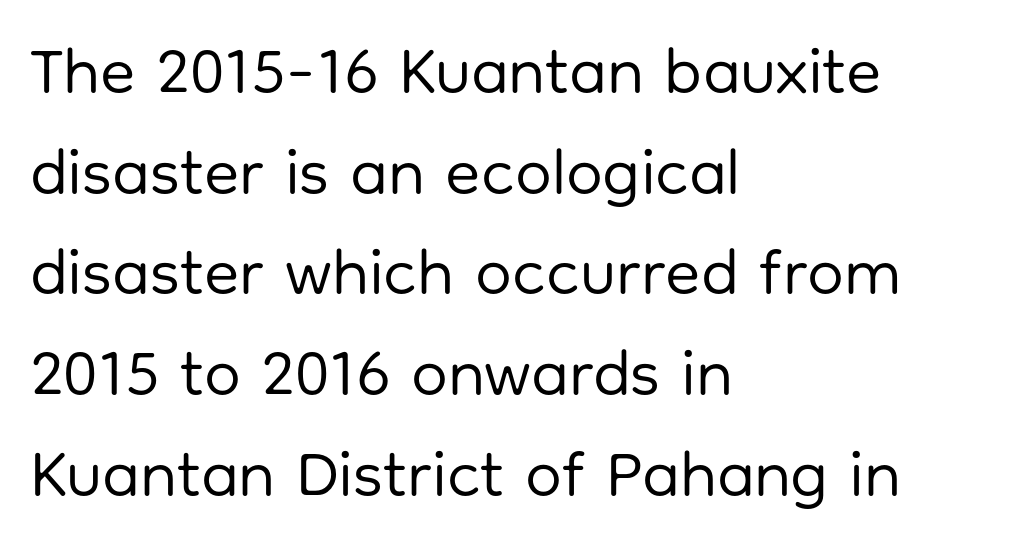
{"serif": "no", "italic": "no", "bold": "no", "weight": "regular", "width": "normal", "stroke_contrast": "low", "x_height": "medium", "monospaced": "no", "underline": "no", "align": "left", "line_spacing": "normal", "line_spacing_ratio": 1.55, "letter_spacing": "normal", "letter_spacing_em": 0.0, "glyph_px": 65}
